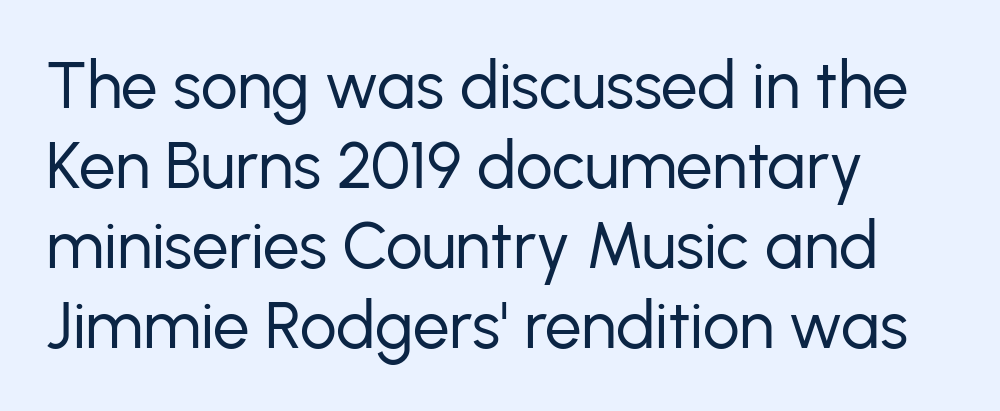
{"serif": "no", "italic": "no", "bold": "no", "weight": "regular", "width": "normal", "stroke_contrast": "low", "x_height": "medium", "monospaced": "no", "underline": "no", "line_spacing_ratio": 1.23, "letter_spacing": "normal", "letter_spacing_em": 0.0, "glyph_px": 65}
